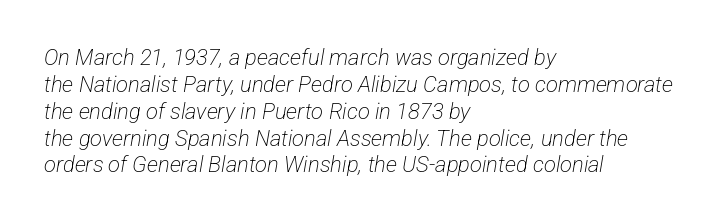
{"bold": "no", "underline": "no", "align": "left", "line_spacing_ratio": 1.22, "letter_spacing": "normal", "letter_spacing_em": 0.0, "glyph_px": 22}
